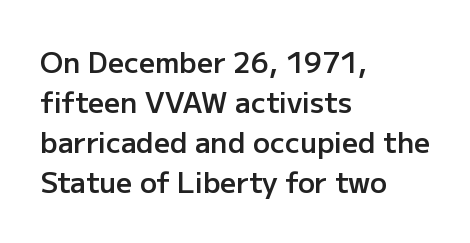
Q: Is the text bold? A: Semi-bold.
Q: Is the text italic (slanted)? A: No, it is upright.
Q: Is the typeface a serif or a sans-serif typeface? A: Sans-serif.
Q: Is the text underlined? A: No.
Q: How is the paragraph aligned? A: Left-aligned.
Q: Is the spacing between letters normal or unusually wide? A: Normal.
Q: Is the spacing between lines tight, normal or loose? A: Normal.
Q: Width (condensed, normal, or wide)? A: Normal.
Q: Stroke contrast? A: Low.
Q: x-height? A: Medium.
Q: Monospaced? A: No.
